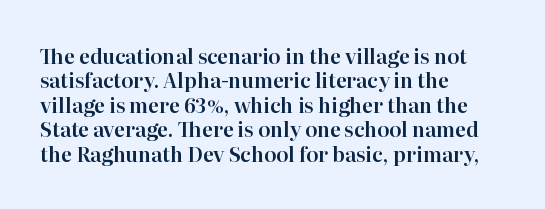
Look at the tracking — it's just the regular setting, nothing added. Horizontal alignment here is leftward, the default for most running prose. Clear beneath every line of the passage. Unlike italic type, these characters show no tilt at all.
